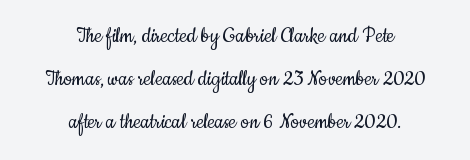
The image shows 24 px text type; set centered, line spacing 1.8x, normal letter spacing, not underlined.
